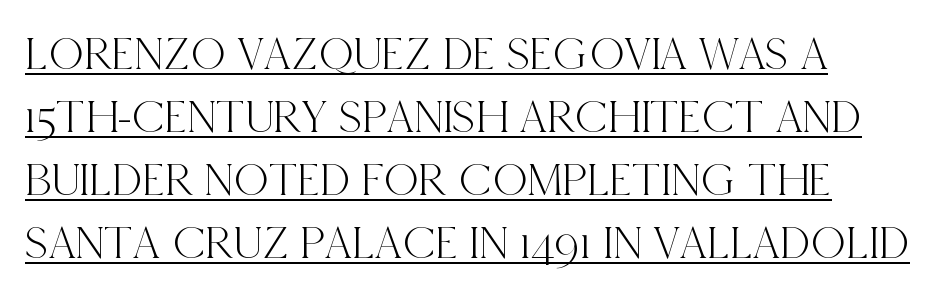
The image shows 48 px condensed serif type, upright; set left-aligned, normal line spacing (1.31x), normal letter spacing, underlined; a large x-height.
